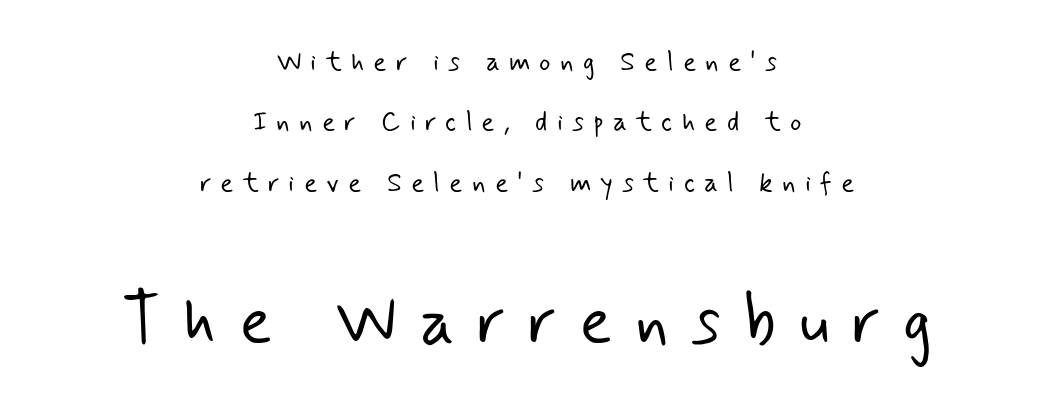
The image shows 67 px light sans-serif type; set centered, loose line spacing (2.24x), unusually wide letter spacing (+0.34 em), not underlined; the second (bottom) block is 2.48x larger; low stroke contrast and a small x-height.
